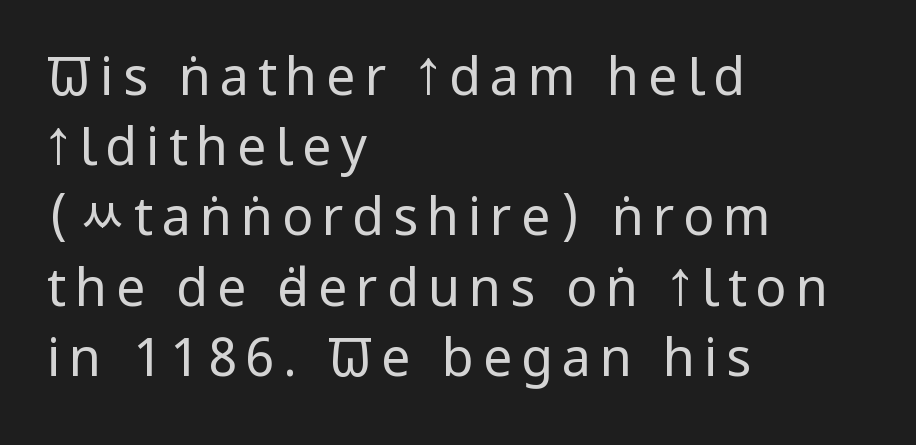
The image shows 52 px regular-weight, condensed sans-serif type, upright; set left-aligned, normal line spacing (1.35x), not underlined; low stroke contrast and a large x-height.
